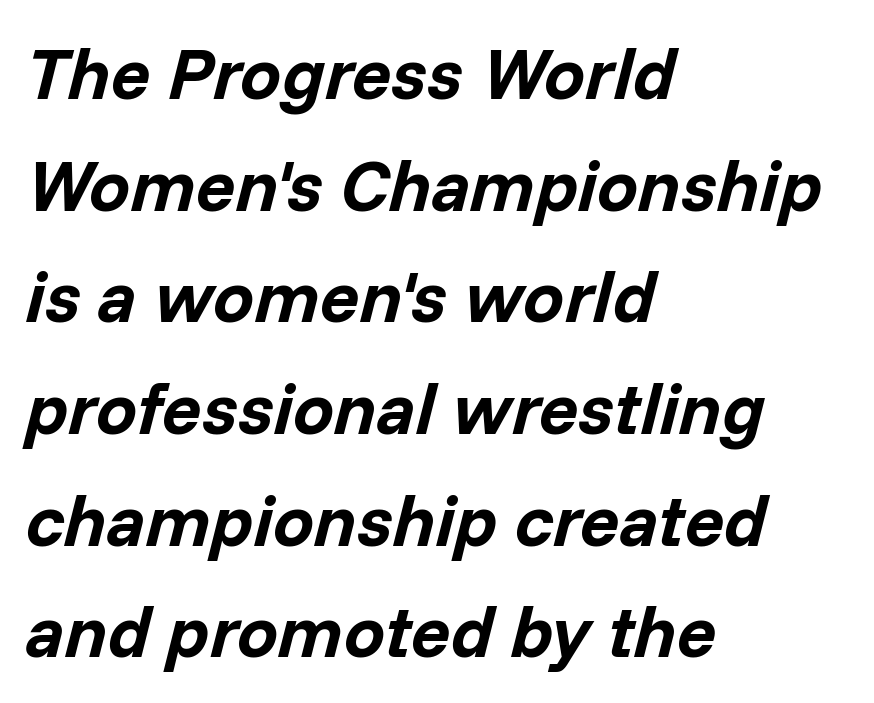
The image shows 73 px bold type, italic (leaning right); set left-aligned, normal line spacing (1.53x), normal letter spacing, not underlined; low stroke contrast and a medium x-height.
